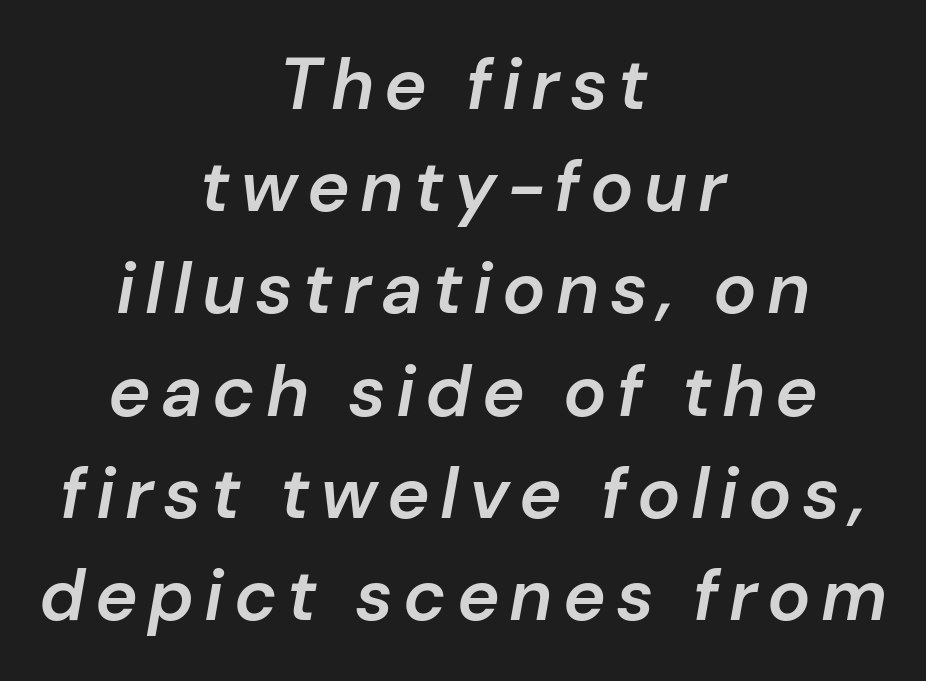
The image shows 72 px semibold type, italic (leaning right); set centered, normal line spacing (1.42x), not underlined; low stroke contrast and a medium x-height.
